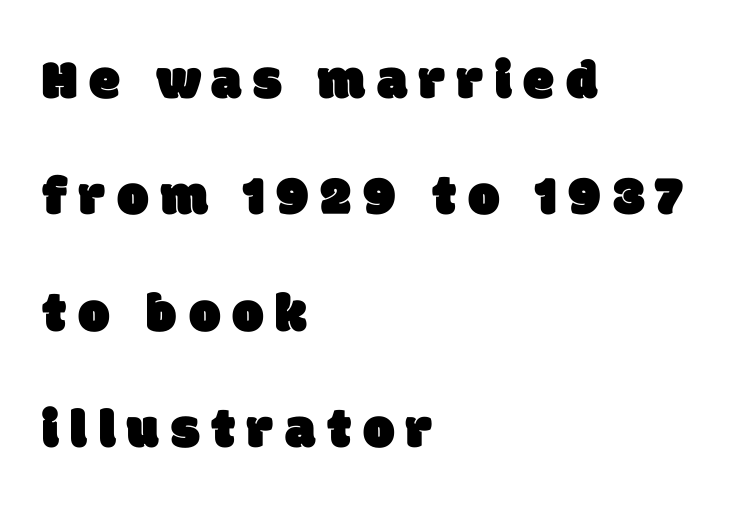
The image shows 56 px sans-serif type; set left-aligned, loose line spacing (2.08x), unusually wide letter spacing (+0.21 em), not underlined; low stroke contrast and a large x-height.
